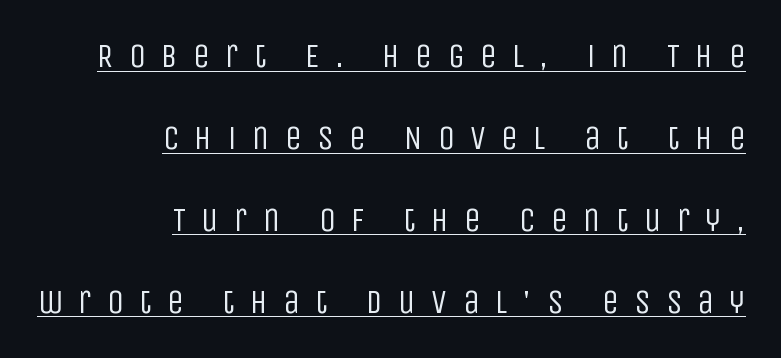
The image shows 33 px regular-weight, condensed sans-serif type, upright; set right-aligned, loose line spacing (2.48x), unusually wide letter spacing (+0.47 em), underlined; low stroke contrast and a large x-height.
